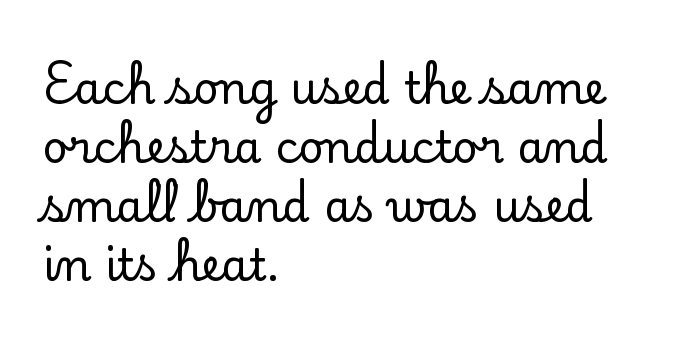
Q: Is the text italic (slanted)? A: No, it is upright.
Q: Is the typeface a serif or a sans-serif typeface? A: Serif.
Q: Is the text underlined? A: No.
Q: How is the paragraph aligned? A: Left-aligned.
Q: Is the spacing between letters normal or unusually wide? A: Normal.
Q: Is the spacing between lines tight, normal or loose? A: Normal.
Q: Width (condensed, normal, or wide)? A: Normal.
Q: Stroke contrast? A: Low.
Q: x-height? A: Small.
Q: Monospaced? A: No.
